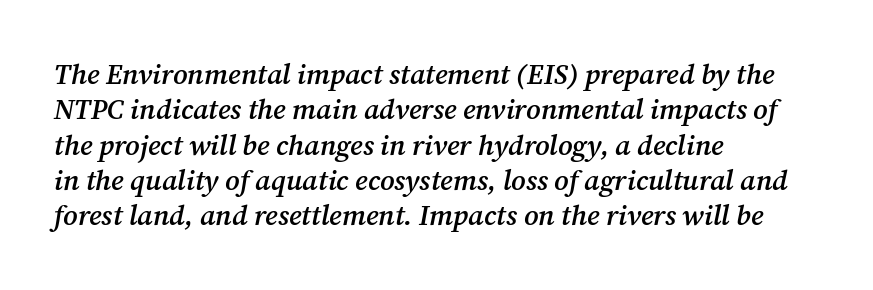
{"serif": "yes", "italic": "yes", "lean": "right", "slant_degrees": 12, "bold": "semi", "weight": "semibold", "width": "normal", "stroke_contrast": "medium", "x_height": "medium", "monospaced": "no", "underline": "no", "align": "left", "line_spacing": "normal", "line_spacing_ratio": 1.26, "letter_spacing": "normal", "letter_spacing_em": 0.0, "glyph_px": 28}
